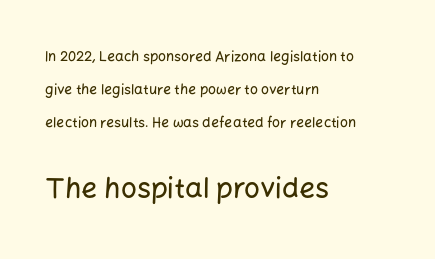
Q: Is the text italic (slanted)? A: No, it is upright.
Q: Is the typeface a serif or a sans-serif typeface? A: Sans-serif.
Q: Is the text underlined? A: No.
Q: How is the paragraph aligned? A: Left-aligned.
Q: Is the spacing between letters normal or unusually wide? A: Normal.
Q: Is the spacing between lines tight, normal or loose? A: Loose.
Q: Which block of text is set in a larger size, the first (top) or the second (bottom)? A: The second (bottom) one.
Q: Width (condensed, normal, or wide)? A: Normal.
Q: Stroke contrast? A: Low.
Q: x-height? A: Medium.
Q: Monospaced? A: No.
